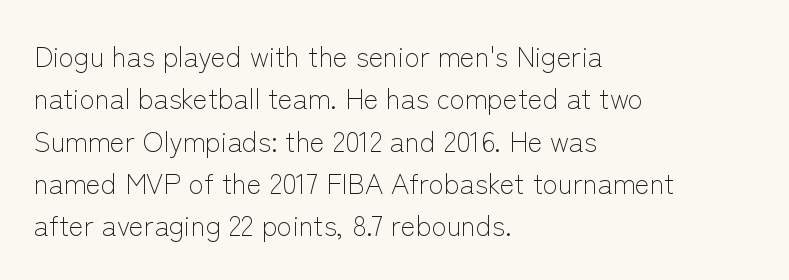
{"serif": "no", "italic": "no", "bold": "no", "weight": "light", "width": "normal", "stroke_contrast": "low", "x_height": "medium", "monospaced": "no", "underline": "no", "align": "left", "line_spacing": "normal", "line_spacing_ratio": 1.51, "letter_spacing": "normal", "letter_spacing_em": 0.0, "glyph_px": 28}
